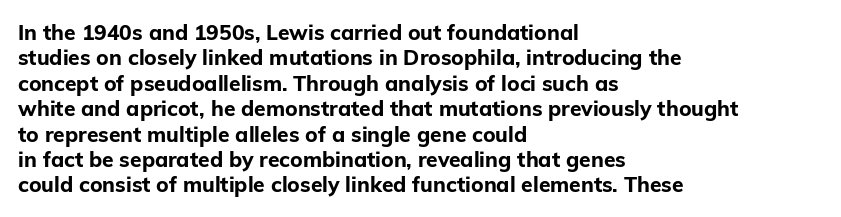
The gaps between neighbouring characters are ordinary and unremarkable. Heavy, bold letterforms. Posture: straight, roman, zero tilt. Caption: multi-line text, flush left, ragged right. Clear beneath every line of the passage.
